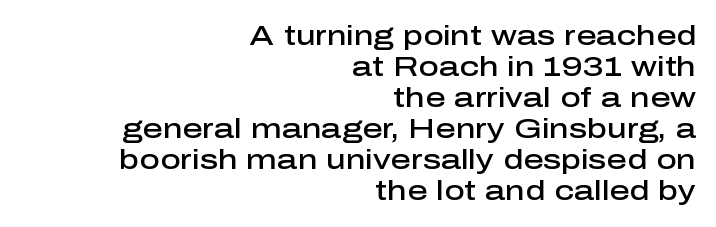
{"serif": "no", "italic": "no", "bold": "semi", "weight": "semibold", "width": "normal", "stroke_contrast": "low", "x_height": "medium", "monospaced": "no", "underline": "no", "align": "right", "line_spacing": "tight", "line_spacing_ratio": 1.11, "letter_spacing": "normal", "letter_spacing_em": 0.0, "glyph_px": 28}
